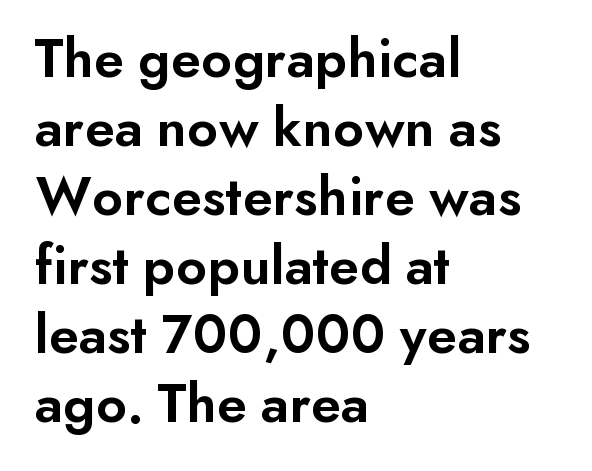
Its strokes are somewhat broadened, the hallmark of semibold type. Here the glyphs are tracked normally, forming tight word shapes. Does the type have serifs? No, each stem ends abruptly. Horizontally, the lines are justified to the leading edge only. This sample has the flowing, uneven cadence of proportional lettering. Just letters on the line, the space beneath them empty.
